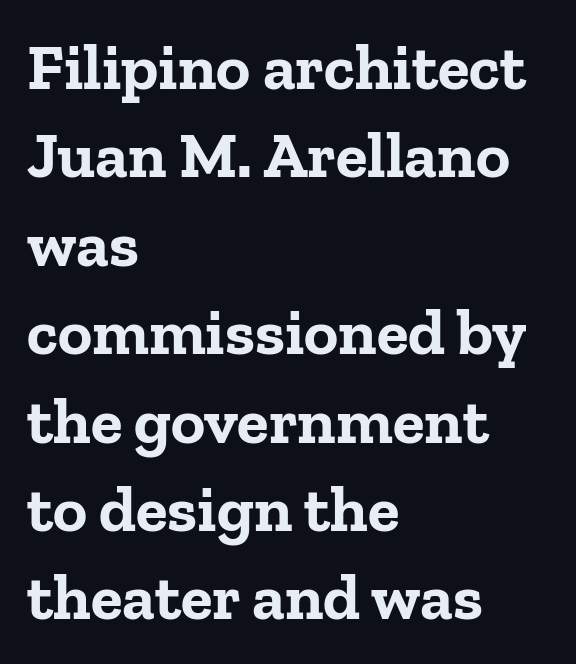
Q: Is the text bold? A: Yes.
Q: Is the text italic (slanted)? A: No, it is upright.
Q: Is the typeface a serif or a sans-serif typeface? A: Serif.
Q: Is the text underlined? A: No.
Q: How is the paragraph aligned? A: Left-aligned.
Q: Is the spacing between letters normal or unusually wide? A: Normal.
Q: Is the spacing between lines tight, normal or loose? A: Normal.
Q: Width (condensed, normal, or wide)? A: Normal.
Q: Stroke contrast? A: Low.
Q: x-height? A: Medium.
Q: Monospaced? A: No.
